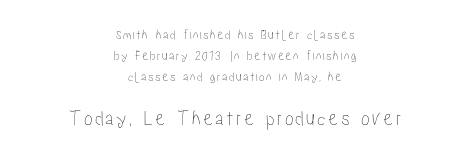
A clean baseline with only descenders dipping below it. Visually the block forms a symmetrical silhouette, jagged on both flanks. This layout puts the modest block above and the oversized block below. Quick note: interline space is typical. This is roman type, the default non-slanted kind.
